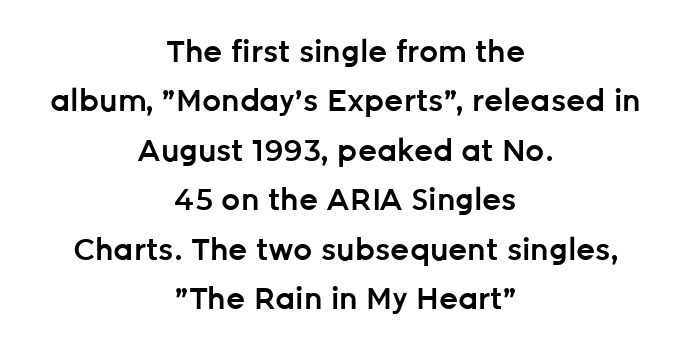
The image shows 30 px semibold sans-serif type, upright; set centered, normal line spacing (1.65x), normal letter spacing, not underlined; low stroke contrast and a medium x-height.
